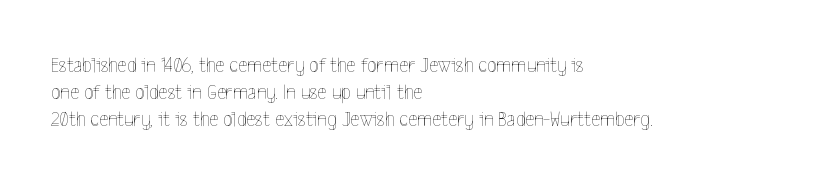
{"italic": "no", "bold": "no", "underline": "no", "align": "left", "line_spacing_ratio": 1.22, "letter_spacing": "normal", "letter_spacing_em": 0.0, "glyph_px": 22}
